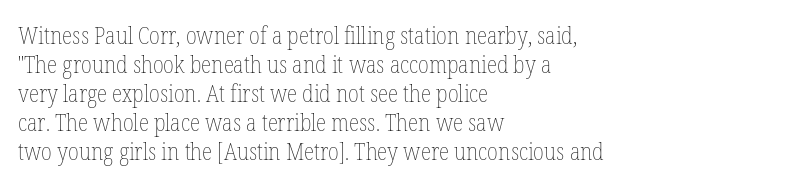
Q: Is the text bold? A: No.
Q: Is the text italic (slanted)? A: No, it is upright.
Q: Is the text underlined? A: No.
Q: How is the paragraph aligned? A: Left-aligned.
Q: Is the spacing between letters normal or unusually wide? A: Normal.
